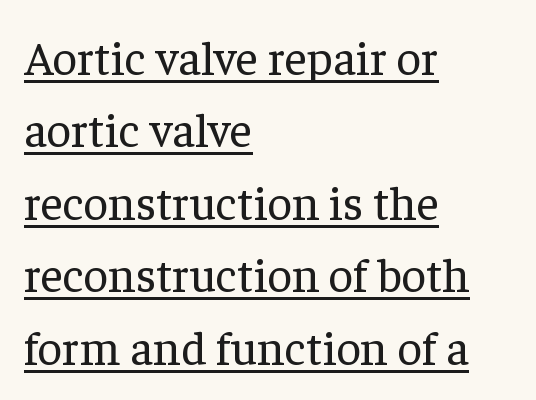
Notice how descenders clear the ascenders below comfortably — that's standard leading. The typeface has the unassuming heft of standard copy or less. Here the designer chose a conventional face with non-uniform glyph widths. The glyphs in this specimen are seriffed. The specimen includes a rule beneath the text block's lines. The passage shown has conventional tracking throughout.
